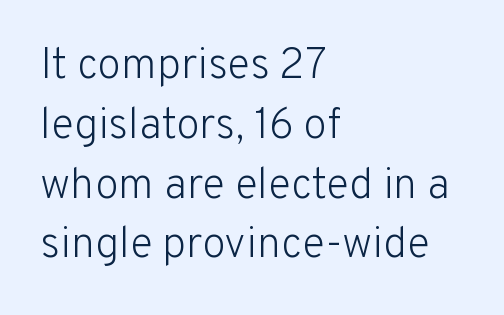
Heft: none added — not bold. The face used here is rendered with its standard letterfit. Observe the absence of serifs on each vertical stroke in this sample. The area under the type is left untouched. Here the designer chose a conventional face with non-uniform glyph widths.
